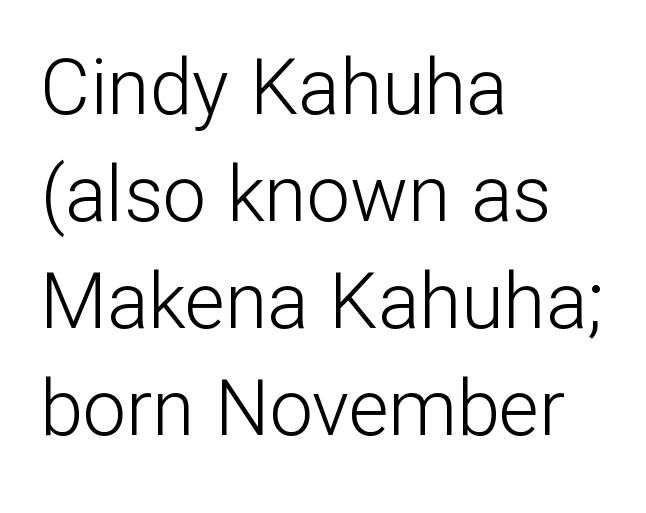
The image shows 77 px light sans-serif type, upright; set left-aligned, normal line spacing (1.39x), normal letter spacing, not underlined; low stroke contrast and a medium x-height.
